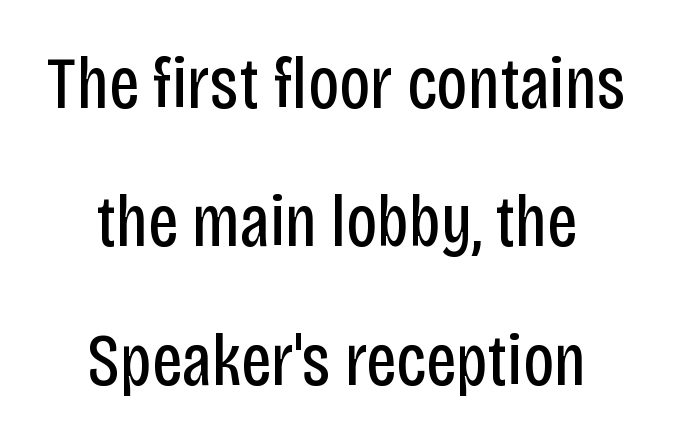
Q: Is the text bold? A: No.
Q: Is the text italic (slanted)? A: No, it is upright.
Q: Is the typeface a serif or a sans-serif typeface? A: Sans-serif.
Q: Is the text underlined? A: No.
Q: How is the paragraph aligned? A: Centered.
Q: Is the spacing between letters normal or unusually wide? A: Normal.
Q: Width (condensed, normal, or wide)? A: Condensed.
Q: Stroke contrast? A: Low.
Q: x-height? A: Large.
Q: Monospaced? A: No.
